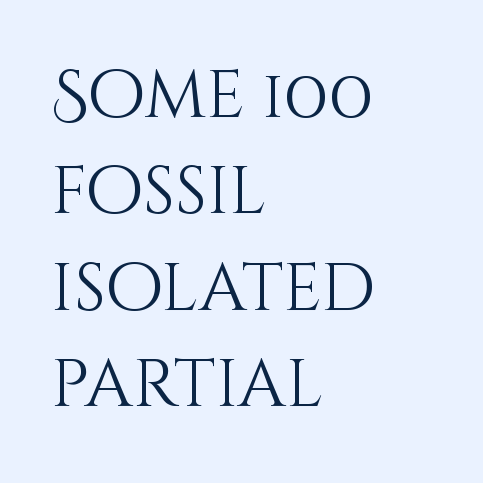
The image shows 67 px light type, upright; set left-aligned, normal line spacing (1.44x), normal letter spacing, not underlined; medium stroke contrast and a large x-height.
